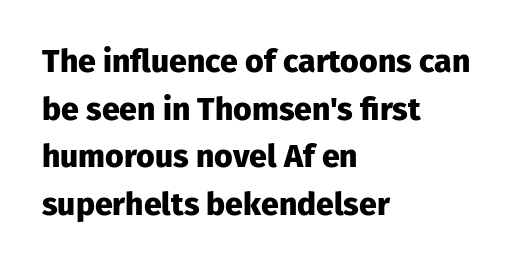
Q: Is the text bold? A: Yes.
Q: Is the text italic (slanted)? A: No, it is upright.
Q: Is the typeface a serif or a sans-serif typeface? A: Sans-serif.
Q: Is the text underlined? A: No.
Q: How is the paragraph aligned? A: Left-aligned.
Q: Is the spacing between letters normal or unusually wide? A: Normal.
Q: Is the spacing between lines tight, normal or loose? A: Normal.
Q: Width (condensed, normal, or wide)? A: Normal.
Q: Stroke contrast? A: Low.
Q: x-height? A: Medium.
Q: Monospaced? A: No.
